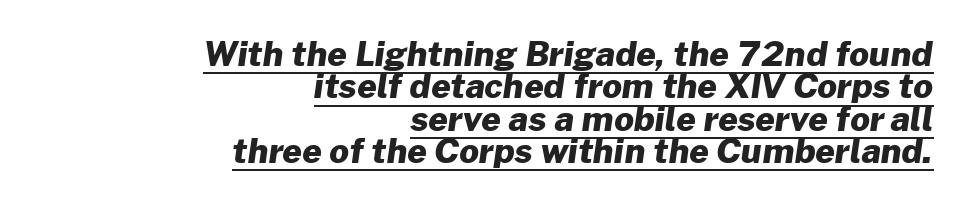
Q: Is the text bold? A: Yes.
Q: Is the typeface a serif or a sans-serif typeface? A: Sans-serif.
Q: Is the text underlined? A: Yes.
Q: How is the paragraph aligned? A: Right-aligned.
Q: Is the spacing between letters normal or unusually wide? A: Normal.
Q: Is the spacing between lines tight, normal or loose? A: Tight.
Q: Width (condensed, normal, or wide)? A: Normal.
Q: Stroke contrast? A: Low.
Q: x-height? A: Medium.
Q: Monospaced? A: No.
